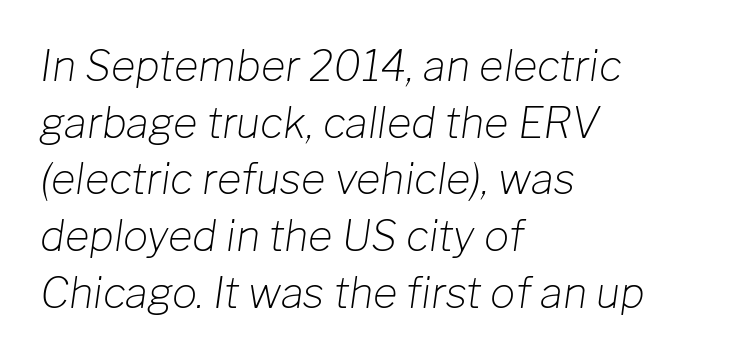
Q: Is the text bold? A: No.
Q: Is the text italic (slanted)? A: Yes, it leans right by about 8 degrees.
Q: Is the text underlined? A: No.
Q: How is the paragraph aligned? A: Left-aligned.
Q: Is the spacing between letters normal or unusually wide? A: Normal.
Q: Is the spacing between lines tight, normal or loose? A: Normal.
Q: Width (condensed, normal, or wide)? A: Normal.
Q: Stroke contrast? A: Low.
Q: x-height? A: Medium.
Q: Monospaced? A: No.
